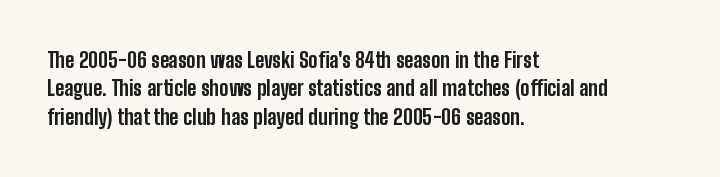
The lines in this sample share a left origin and differ only in where they stop. The block of text has a typical density, with ordinary space between rows. Posture: upright roman. The characters look thick and weighty, a clear bold. Letters rest on an invisible, unmarked baseline. There is no visible air inserted between adjacent glyphs.
